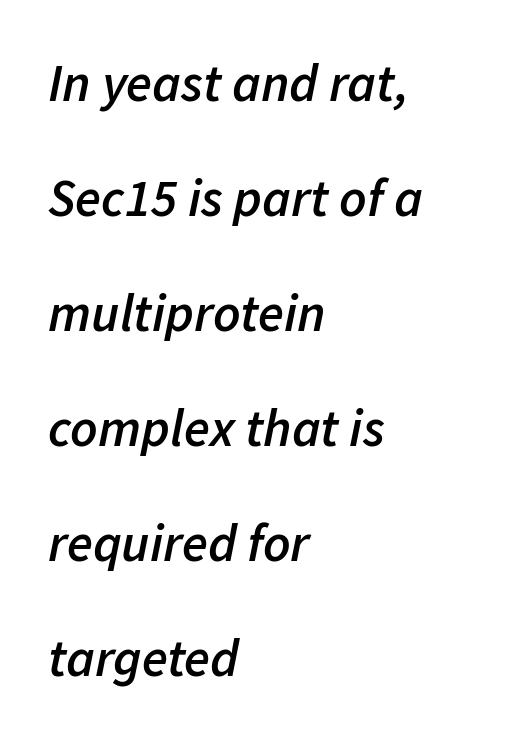
{"italic": "yes", "lean": "right", "slant_degrees": 11, "bold": "semi", "weight": "semibold", "width": "normal", "stroke_contrast": "low", "x_height": "medium", "monospaced": "no", "underline": "no", "align": "left", "line_spacing": "loose", "line_spacing_ratio": 2.17, "letter_spacing": "normal", "letter_spacing_em": 0.0, "glyph_px": 53}
